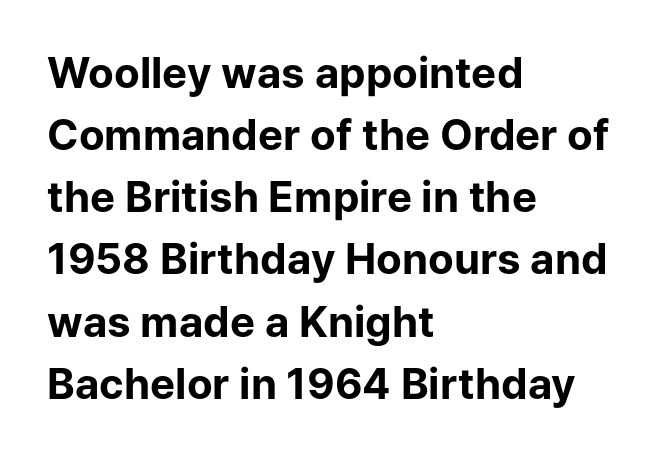
A normal amount of white space separates one row of letters from the next. Notice how the passage keeps a crisp vertical edge on the left only. Here the glyphs are tracked normally, forming tight word shapes. The face used here is a sans, in the tradition of grotesques and geometrics. What weight is shown? A full bold with thick strokes. Posture: vertical.
